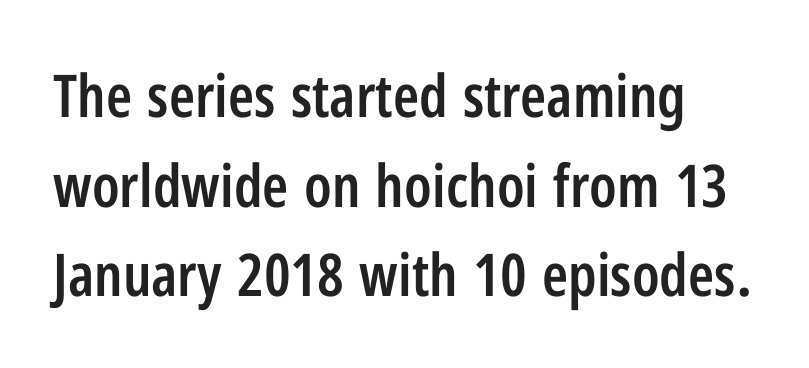
The image shows 59 px semibold, condensed sans-serif type, upright; set normal line spacing (1.52x), normal letter spacing, not underlined; low stroke contrast and a medium x-height.
